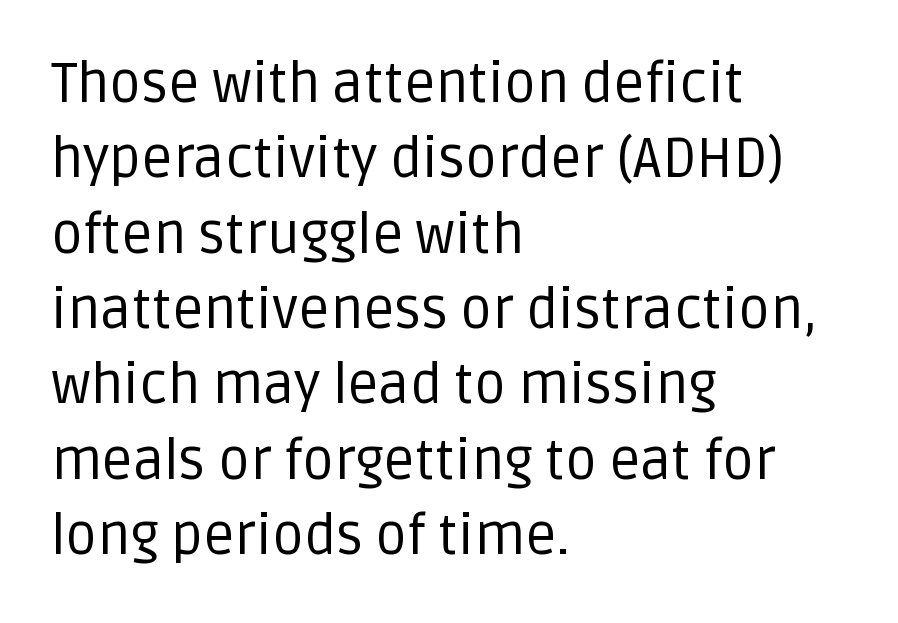
The image shows 55 px regular-weight sans-serif type, upright; set left-aligned, normal line spacing (1.37x), normal letter spacing, not underlined; low stroke contrast and a large x-height.
